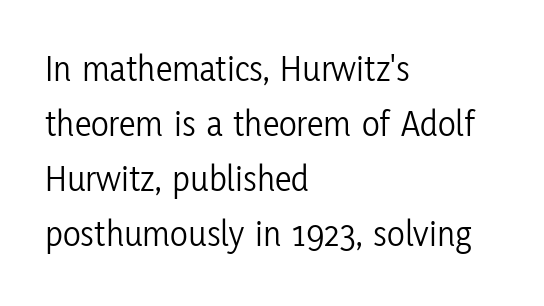
The image shows 37 px light, condensed sans-serif type, upright; set left-aligned, normal line spacing (1.49x), normal letter spacing, not underlined; low stroke contrast and a medium x-height.
